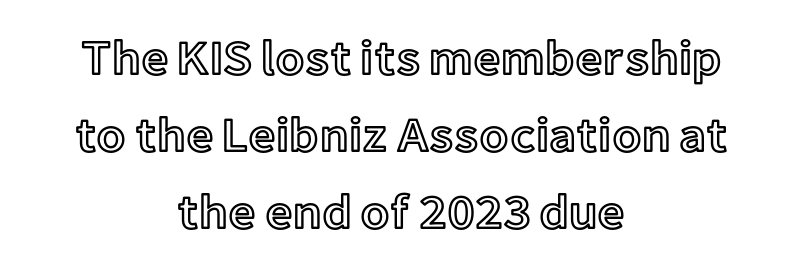
Q: Is the text italic (slanted)? A: No, it is upright.
Q: Is the text underlined? A: No.
Q: How is the paragraph aligned? A: Centered.
Q: Is the spacing between letters normal or unusually wide? A: Normal.
Q: Is the spacing between lines tight, normal or loose? A: Normal.
Q: Width (condensed, normal, or wide)? A: Normal.
Q: x-height? A: Medium.
Q: Monospaced? A: No.
